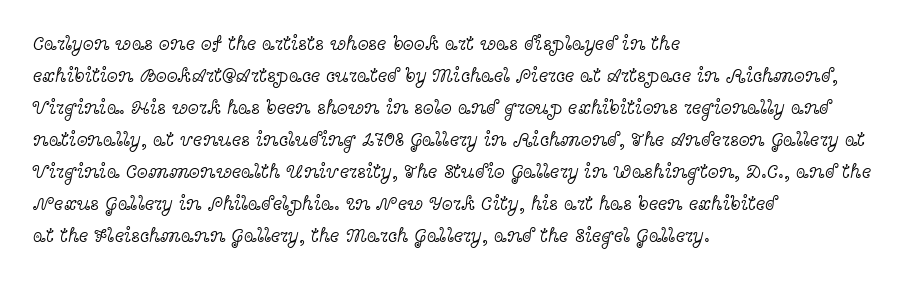
{"italic": "no", "bold": "no", "underline": "no", "align": "left", "line_spacing": "normal", "line_spacing_ratio": 1.6, "letter_spacing": "normal", "letter_spacing_em": 0.0, "glyph_px": 20}
